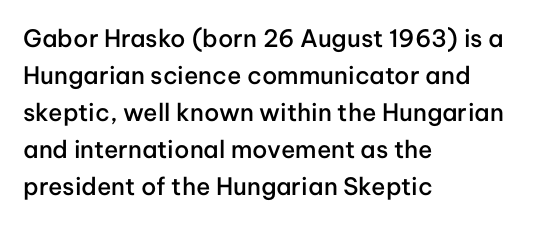
The image shows 24 px text type, upright; set left-aligned, normal line spacing (1.54x), normal letter spacing, not underlined.
